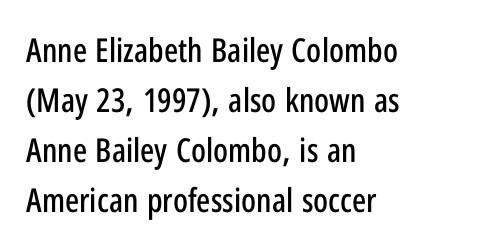
The image shows 33 px condensed sans-serif type, upright; set left-aligned, normal line spacing (1.52x), normal letter spacing, not underlined; low stroke contrast and a medium x-height.
